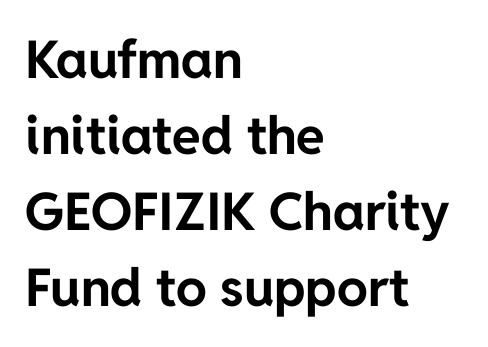
Underline: absent. Is this a fixed-width face? No — the glyphs have proportional, varying widths. Short note: letters normally spaced. Heavy, bold letterforms. The letters stand upright; this is a roman face.
